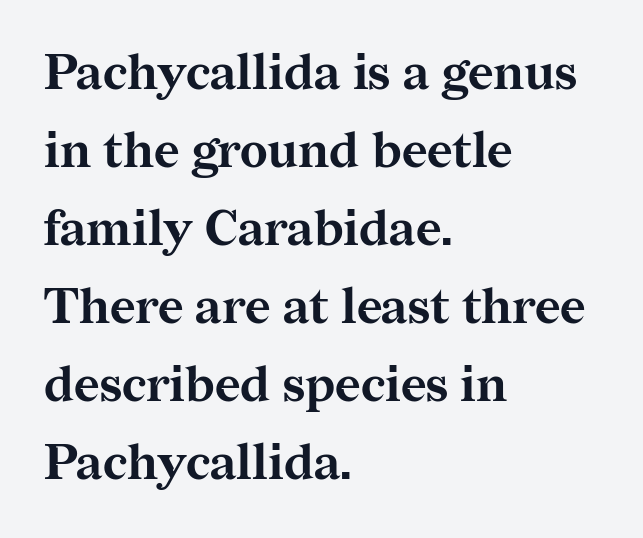
{"serif": "yes", "italic": "no", "bold": "yes", "weight": "bold", "width": "normal", "stroke_contrast": "medium", "x_height": "medium", "monospaced": "no", "underline": "no", "align": "left", "line_spacing": "normal", "line_spacing_ratio": 1.59, "letter_spacing": "normal", "letter_spacing_em": 0.0, "glyph_px": 49}
